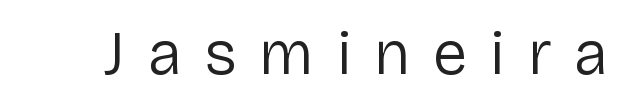
Nope, no serifs anywhere on these letters. The rendering inserts visible extra space after every character. Think of a printed novel: that variable character pitch is what you see here. Check the space under the baseline: it is left empty.
